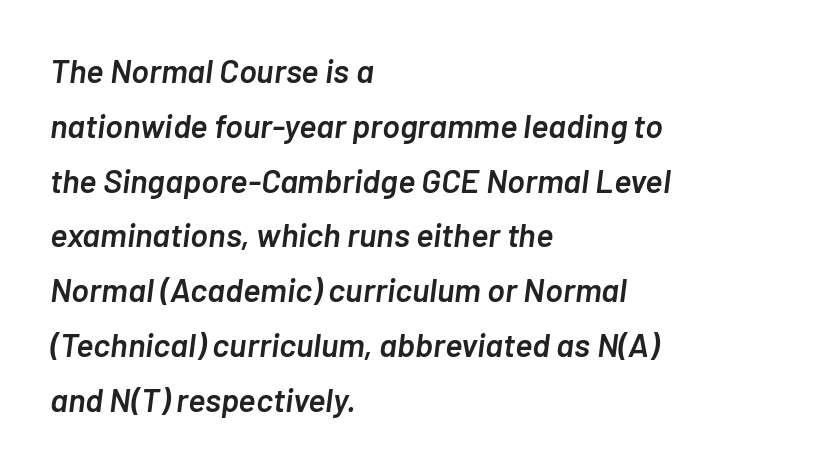
The image shows 33 px semibold type, italic (leaning right); set left-aligned, normal line spacing (1.66x), normal letter spacing, not underlined; low stroke contrast and a medium x-height.
